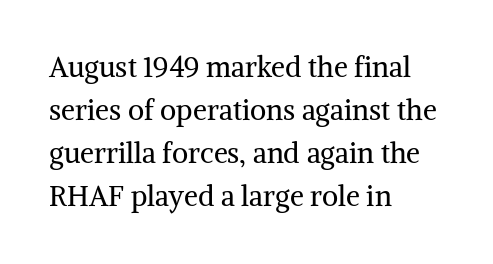
A roman cut, with each character standing at attention. Character widths vary here, with narrow letters taking less room than wide ones. This rendering employs a face with finishing strokes, i.e., a serif. The lines in this sample share a left origin and differ only in where they stop. The face used here is rendered with its standard letterfit. Does the leading feel generous? No, just average.
